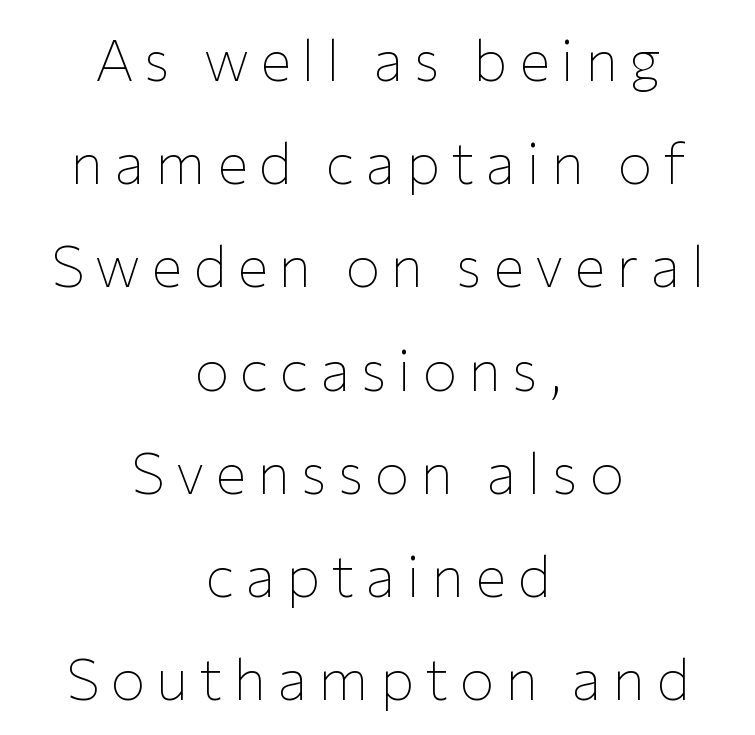
{"serif": "no", "italic": "no", "bold": "no", "weight": "thin", "width": "normal", "stroke_contrast": "low", "x_height": "medium", "monospaced": "no", "underline": "no", "align": "center", "line_spacing_ratio": 1.78, "glyph_px": 58}
